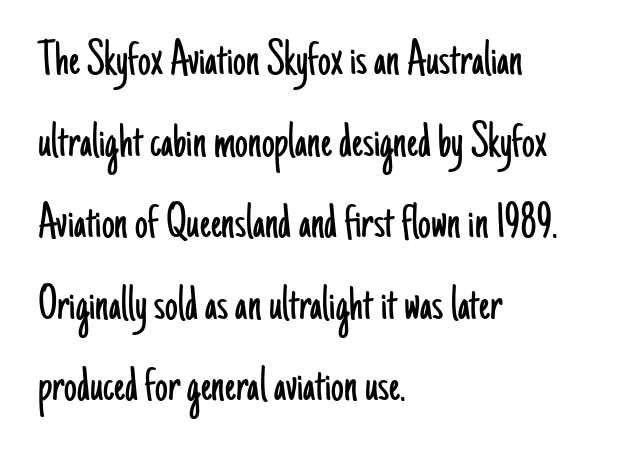
The image shows 51 px light, condensed sans-serif type, upright; set left-aligned, normal line spacing (1.6x), normal letter spacing, not underlined; low stroke contrast and a small x-height.
